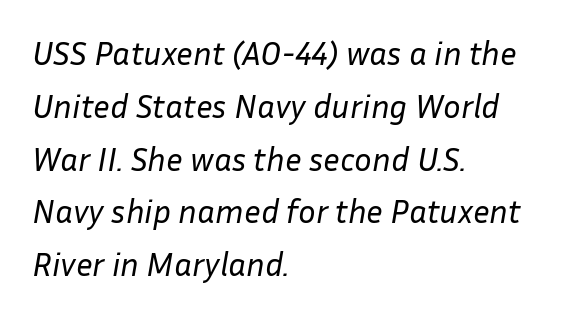
Q: Is the text bold? A: No.
Q: Is the text italic (slanted)? A: Yes, it leans right by about 10 degrees.
Q: Is the text underlined? A: No.
Q: How is the paragraph aligned? A: Left-aligned.
Q: Is the spacing between letters normal or unusually wide? A: Normal.
Q: Is the spacing between lines tight, normal or loose? A: Normal.
Q: Width (condensed, normal, or wide)? A: Normal.
Q: Stroke contrast? A: Low.
Q: x-height? A: Medium.
Q: Monospaced? A: No.
